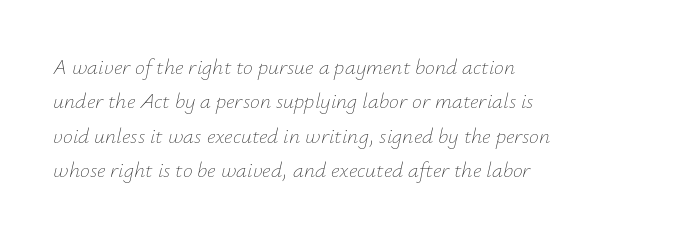
Weight: in the light-to-regular range. Between one letter and the next there's only the usual sliver of space. The lettering tilts uniformly, giving the passage an italic look. Normally led — the rows are evenly, conventionally spaced.
